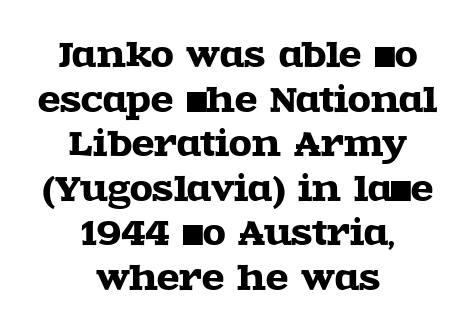
{"serif": "yes", "italic": "no", "width": "wide", "x_height": "large", "monospaced": "no", "underline": "no", "align": "center", "line_spacing": "normal", "line_spacing_ratio": 1.35, "letter_spacing": "normal", "letter_spacing_em": 0.0, "glyph_px": 33}
